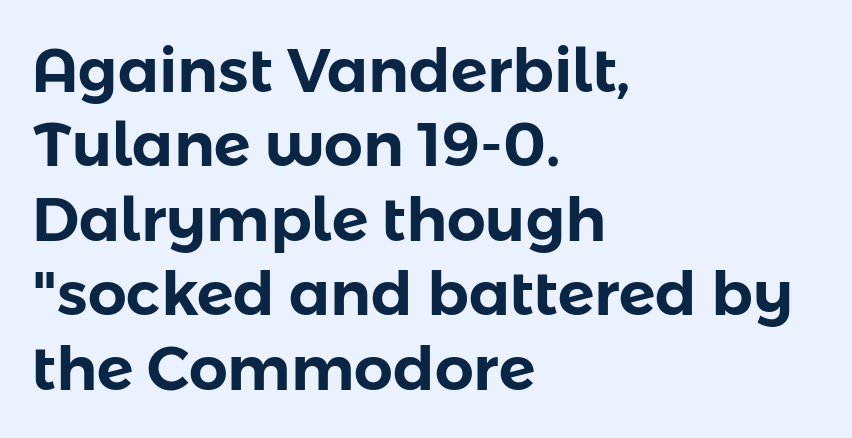
{"serif": "no", "italic": "no", "width": "normal", "stroke_contrast": "low", "x_height": "medium", "monospaced": "no", "underline": "no", "align": "left", "line_spacing_ratio": 1.22, "letter_spacing": "normal", "letter_spacing_em": 0.0, "glyph_px": 61}
